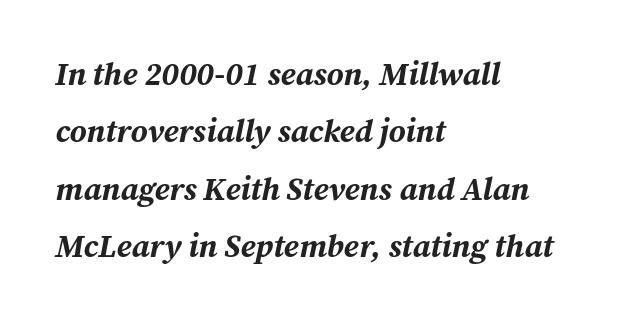
The image shows 32 px bold type, italic (leaning right); set left-aligned, line spacing 1.79x, normal letter spacing, not underlined; medium stroke contrast and a medium x-height.
